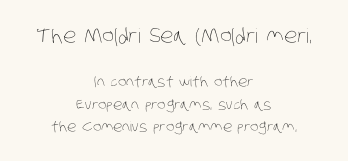
{"bold": "no", "underline": "no", "align": "center", "line_spacing": "normal", "line_spacing_ratio": 1.61, "letter_spacing": "normal", "letter_spacing_em": 0.0, "larger_block": "first", "size_ratio": 1.43, "glyph_px": 20}
